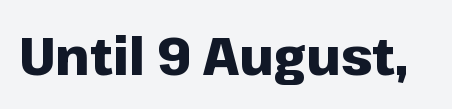
The image shows 52 px heavy sans-serif type, upright; set normal letter spacing, not underlined; low stroke contrast and a medium x-height.
